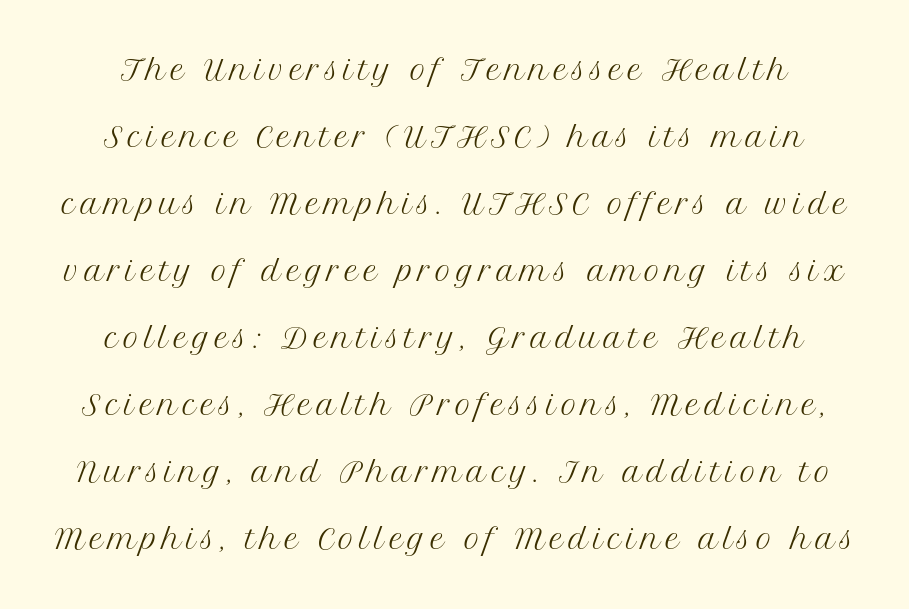
{"bold": "no", "underline": "no", "line_spacing": "loose", "line_spacing_ratio": 2.48, "glyph_px": 27}
